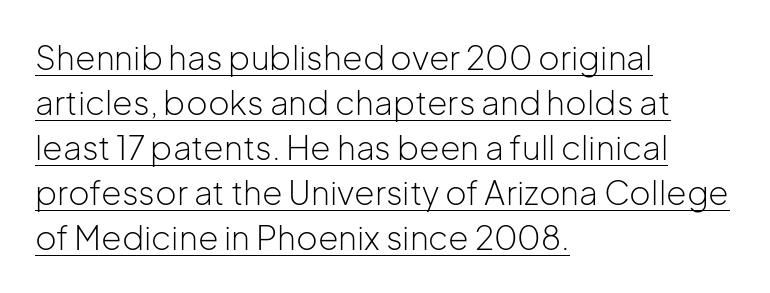
Q: Is the text bold? A: No.
Q: Is the text italic (slanted)? A: No, it is upright.
Q: Is the typeface a serif or a sans-serif typeface? A: Sans-serif.
Q: Is the text underlined? A: Yes.
Q: How is the paragraph aligned? A: Left-aligned.
Q: Is the spacing between letters normal or unusually wide? A: Normal.
Q: Is the spacing between lines tight, normal or loose? A: Normal.
Q: Width (condensed, normal, or wide)? A: Normal.
Q: Stroke contrast? A: Low.
Q: x-height? A: Medium.
Q: Monospaced? A: No.
